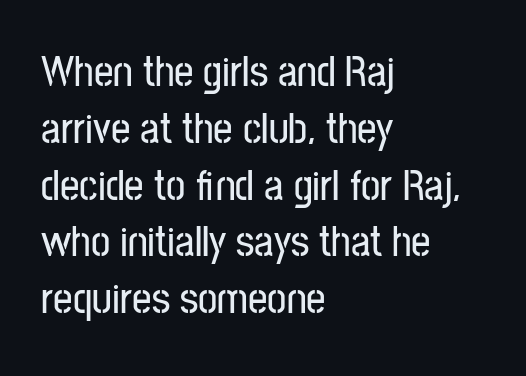
{"serif": "no", "italic": "no", "width": "condensed", "stroke_contrast": "low", "x_height": "medium", "monospaced": "no", "underline": "no", "align": "left", "line_spacing": "normal", "line_spacing_ratio": 1.32, "letter_spacing": "normal", "letter_spacing_em": 0.0, "glyph_px": 43}
